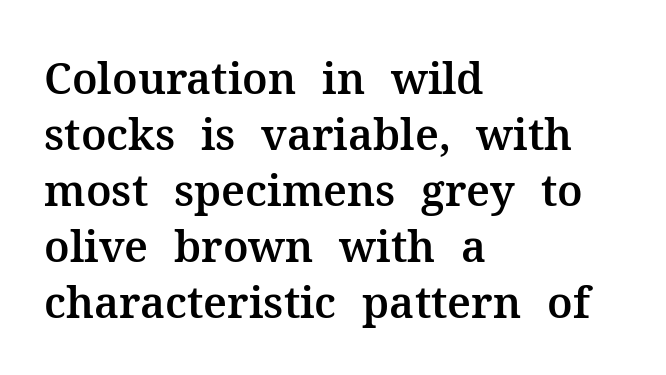
{"serif": "yes", "italic": "no", "width": "normal", "stroke_contrast": "medium", "x_height": "medium", "monospaced": "no", "underline": "no", "align": "left", "line_spacing": "normal", "line_spacing_ratio": 1.3, "letter_spacing": "normal", "letter_spacing_em": 0.0, "glyph_px": 43}
